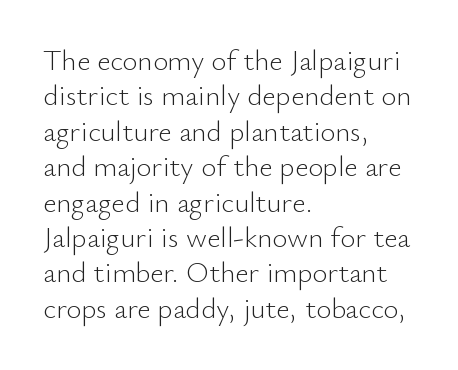
{"serif": "no", "italic": "no", "bold": "no", "weight": "light", "width": "normal", "stroke_contrast": "low", "x_height": "small", "monospaced": "no", "underline": "no", "align": "left", "line_spacing_ratio": 1.22, "letter_spacing": "normal", "letter_spacing_em": 0.0, "glyph_px": 29}
